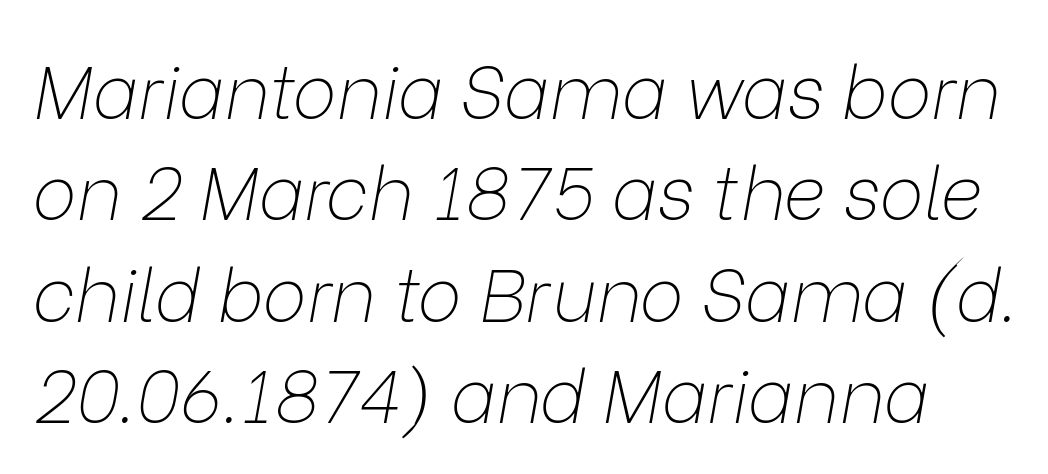
{"italic": "yes", "lean": "right", "slant_degrees": 9, "bold": "no", "weight": "thin", "width": "normal", "stroke_contrast": "low", "x_height": "medium", "monospaced": "no", "underline": "no", "line_spacing": "normal", "line_spacing_ratio": 1.37, "letter_spacing": "normal", "letter_spacing_em": 0.0, "glyph_px": 74}
